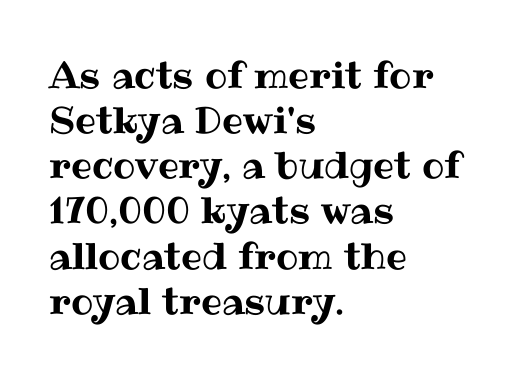
Q: Is the text italic (slanted)? A: No, it is upright.
Q: Is the text underlined? A: No.
Q: How is the paragraph aligned? A: Left-aligned.
Q: Is the spacing between letters normal or unusually wide? A: Normal.
Q: Width (condensed, normal, or wide)? A: Normal.
Q: Stroke contrast? A: Medium.
Q: x-height? A: Medium.
Q: Monospaced? A: No.
